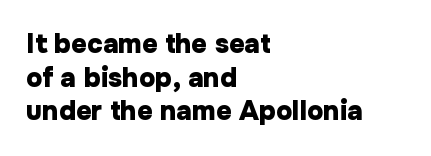
{"italic": "no", "bold": "yes", "underline": "no", "align": "left", "line_spacing": "normal", "line_spacing_ratio": 1.25, "letter_spacing": "normal", "letter_spacing_em": 0.0, "glyph_px": 27}
